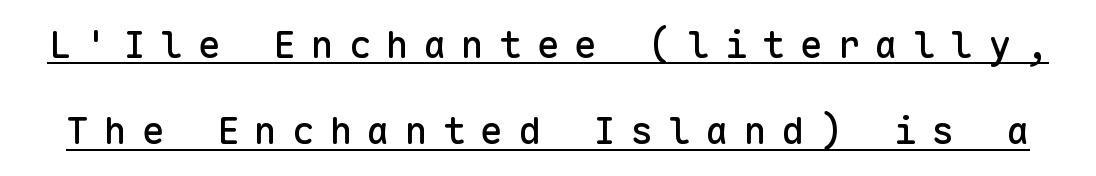
{"serif": "no", "italic": "no", "width": "normal", "stroke_contrast": "low", "x_height": "medium", "monospaced": "yes", "underline": "yes", "line_spacing": "loose", "line_spacing_ratio": 2.27, "letter_spacing": "wide", "letter_spacing_em": 0.39, "glyph_px": 38}
